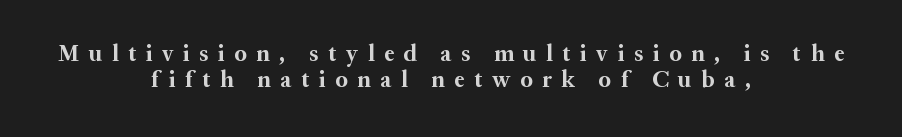
One glance says dense: line gaps are narrower than usual. A roman cut, with each character standing at attention. Check under the words: just untouched page. The rendering uses a bold face; every stroke is thick and dark.
